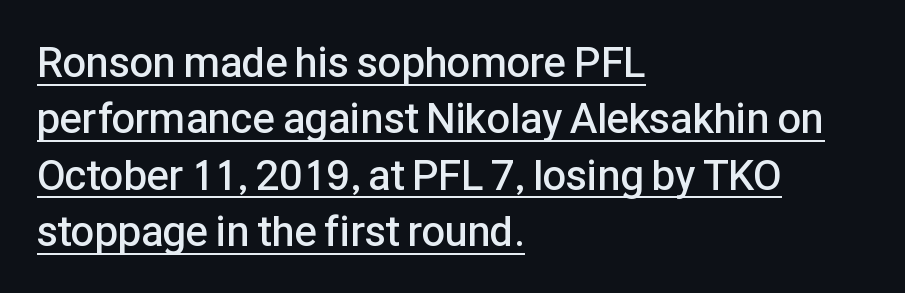
Reading down the column, the eye jumps a familiar distance to each next line. Varying glyph widths throughout — classic text-font behaviour. Observe the ordinary spacing: letters are neighbours, not strangers. You can tell from the bare stems that sans-serif type was used.
